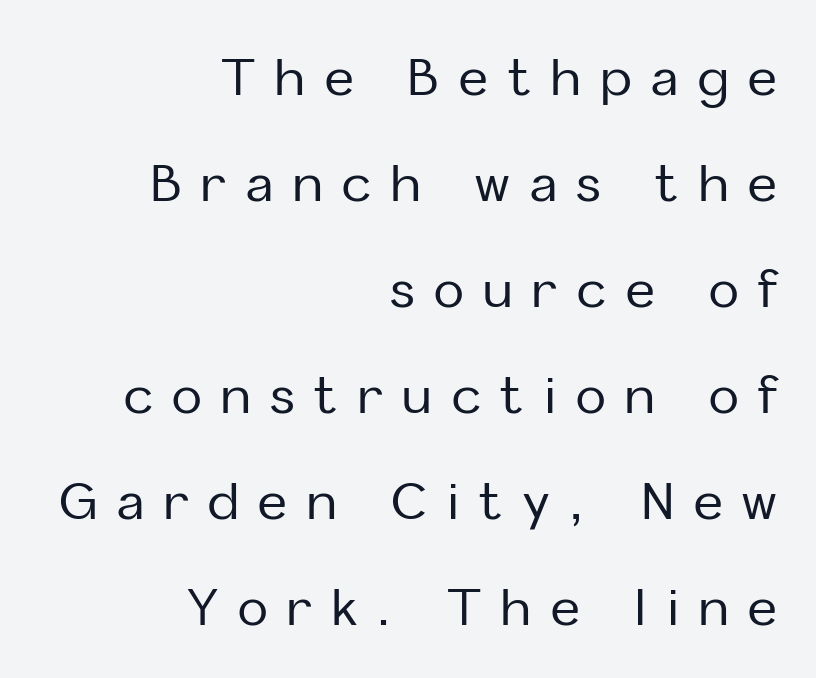
Q: Is the text italic (slanted)? A: No, it is upright.
Q: Is the typeface a serif or a sans-serif typeface? A: Sans-serif.
Q: Is the text underlined? A: No.
Q: How is the paragraph aligned? A: Right-aligned.
Q: Is the spacing between letters normal or unusually wide? A: Unusually wide.
Q: Is the spacing between lines tight, normal or loose? A: Loose.
Q: Width (condensed, normal, or wide)? A: Normal.
Q: Stroke contrast? A: Low.
Q: x-height? A: Medium.
Q: Monospaced? A: No.
